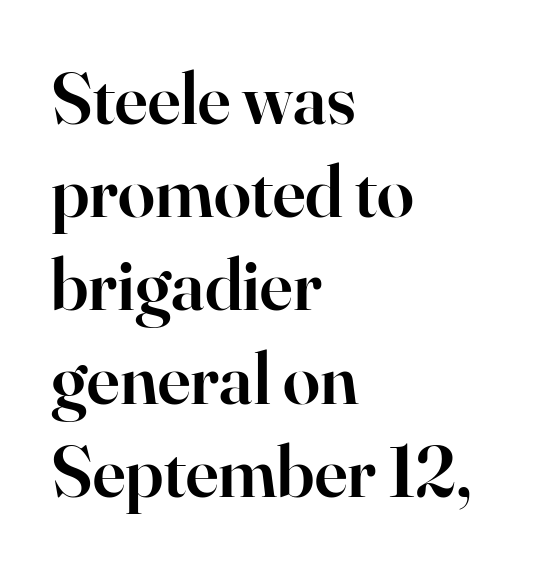
{"serif": "yes", "italic": "no", "bold": "semi", "weight": "semibold", "width": "normal", "stroke_contrast": "high", "x_height": "small", "monospaced": "no", "underline": "no", "align": "left", "line_spacing": "normal", "line_spacing_ratio": 1.26, "letter_spacing": "normal", "letter_spacing_em": 0.0, "glyph_px": 74}
